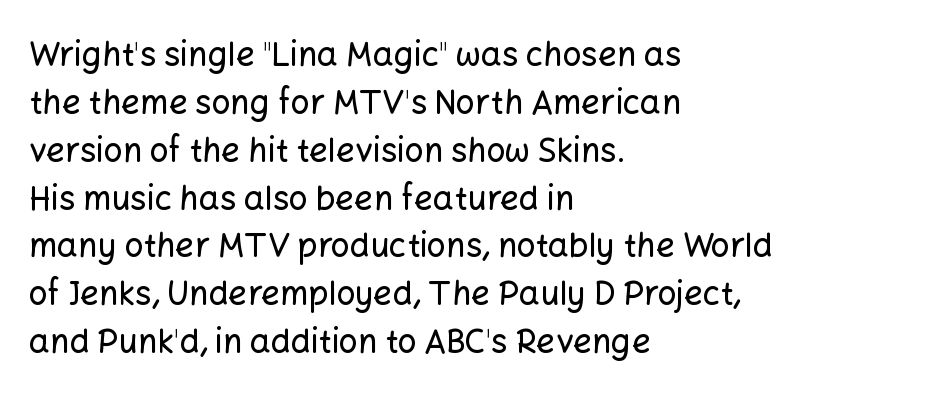
Q: Is the text italic (slanted)? A: No, it is upright.
Q: Is the typeface a serif or a sans-serif typeface? A: Sans-serif.
Q: Is the text underlined? A: No.
Q: How is the paragraph aligned? A: Left-aligned.
Q: Is the spacing between letters normal or unusually wide? A: Normal.
Q: Is the spacing between lines tight, normal or loose? A: Normal.
Q: Width (condensed, normal, or wide)? A: Normal.
Q: Stroke contrast? A: Low.
Q: x-height? A: Medium.
Q: Monospaced? A: No.
